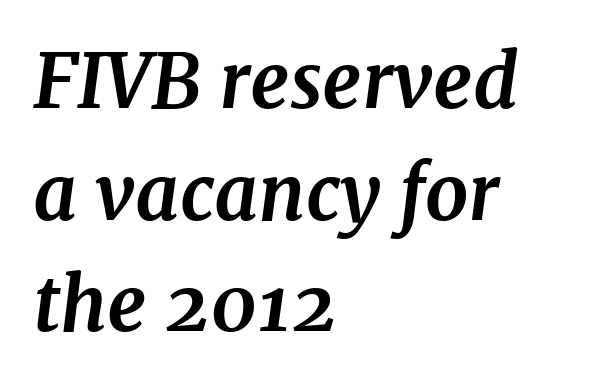
Q: Is the text bold? A: Yes.
Q: Is the text italic (slanted)? A: Yes, it leans right by about 7 degrees.
Q: Is the typeface a serif or a sans-serif typeface? A: Serif.
Q: Is the text underlined? A: No.
Q: How is the paragraph aligned? A: Left-aligned.
Q: Is the spacing between letters normal or unusually wide? A: Normal.
Q: Is the spacing between lines tight, normal or loose? A: Normal.
Q: Width (condensed, normal, or wide)? A: Normal.
Q: Stroke contrast? A: Medium.
Q: x-height? A: Medium.
Q: Monospaced? A: No.
